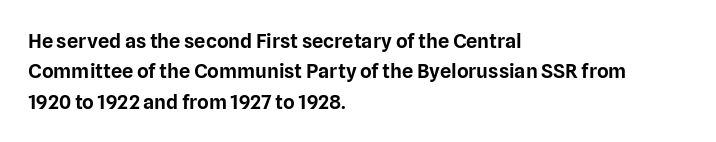
Q: Is the text italic (slanted)? A: No, it is upright.
Q: Is the text underlined? A: No.
Q: How is the paragraph aligned? A: Left-aligned.
Q: Is the spacing between letters normal or unusually wide? A: Normal.
Q: Is the spacing between lines tight, normal or loose? A: Normal.
